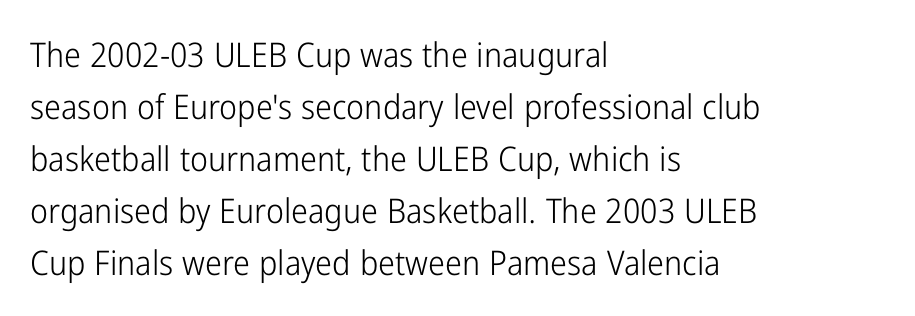
The image shows 34 px light, condensed sans-serif type, upright; set left-aligned, normal line spacing (1.53x), normal letter spacing, not underlined; low stroke contrast and a medium x-height.
